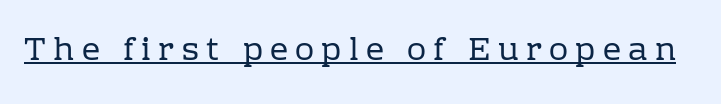
The image shows 32 px regular-weight serif type, upright; set unusually wide letter spacing (+0.23 em), underlined; low stroke contrast and a medium x-height.
